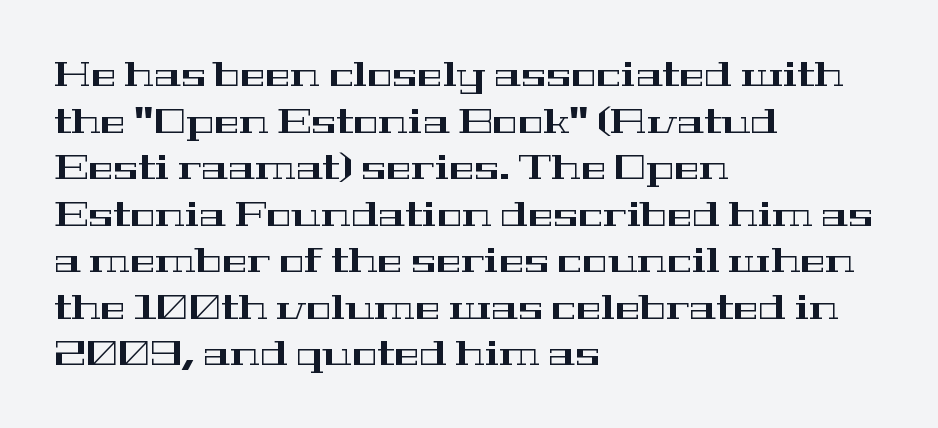
The line texture is even and compact thanks to regular tracking. Layout note: lines flush left. Observe the serifs anchoring each vertical stroke in this sample. These lines are rendered in a variable-pitch font.
